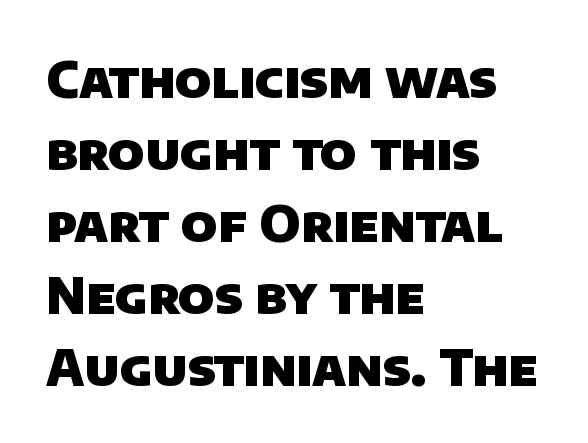
The image shows 50 px heavy sans-serif type; set left-aligned, normal line spacing (1.44x), normal letter spacing, not underlined; low stroke contrast and a large x-height.
